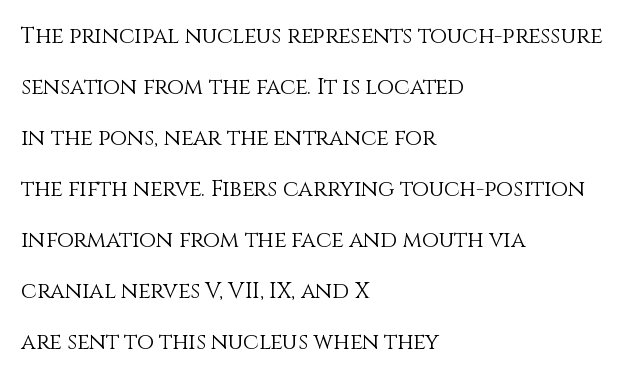
Q: Is the text bold? A: No.
Q: Is the text italic (slanted)? A: No, it is upright.
Q: Is the text underlined? A: No.
Q: How is the paragraph aligned? A: Left-aligned.
Q: Is the spacing between letters normal or unusually wide? A: Normal.
Q: Is the spacing between lines tight, normal or loose? A: Loose.
